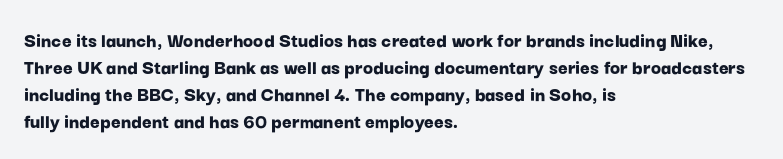
The image shows 21 px bold type, upright; set left-aligned, normal line spacing (1.28x), normal letter spacing, not underlined.
